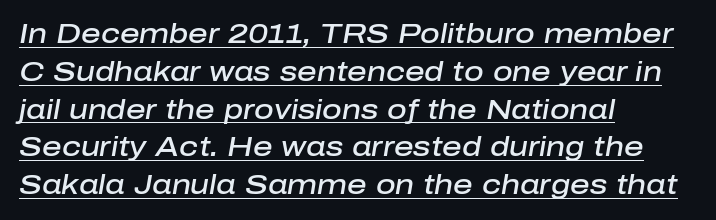
Q: Is the text bold? A: Semi-bold.
Q: Is the text italic (slanted)? A: Yes, it leans right by about 10 degrees.
Q: Is the text underlined? A: Yes.
Q: How is the paragraph aligned? A: Left-aligned.
Q: Is the spacing between letters normal or unusually wide? A: Normal.
Q: Is the spacing between lines tight, normal or loose? A: Normal.
